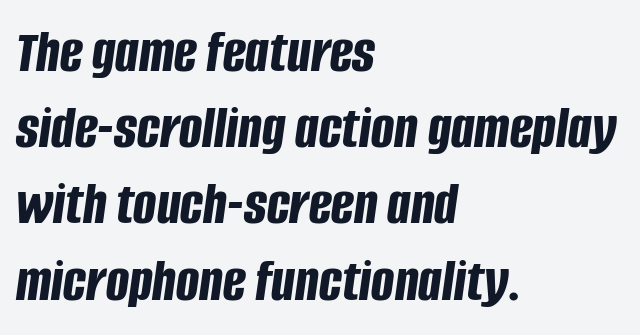
Is the type bold? Yes — the strokes are clearly thick and heavy. These lines are rendered in a variable-pitch font. Observe the ordinary spacing: letters are neighbours, not strangers. Plain, unruled lines of type.
